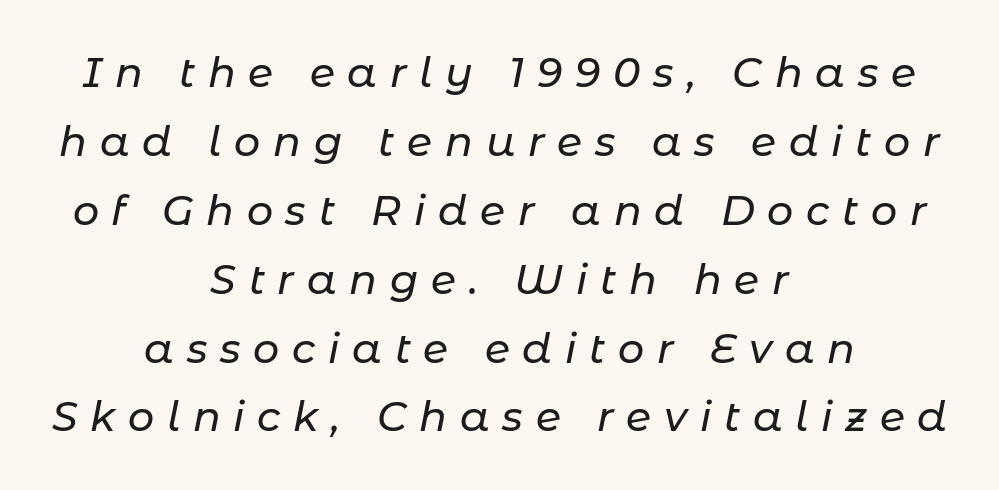
Q: Is the text italic (slanted)? A: Yes, it leans right by about 11 degrees.
Q: Is the text underlined? A: No.
Q: How is the paragraph aligned? A: Centered.
Q: Is the spacing between letters normal or unusually wide? A: Unusually wide.
Q: Is the spacing between lines tight, normal or loose? A: Normal.
Q: Width (condensed, normal, or wide)? A: Normal.
Q: Stroke contrast? A: Low.
Q: x-height? A: Medium.
Q: Monospaced? A: No.
